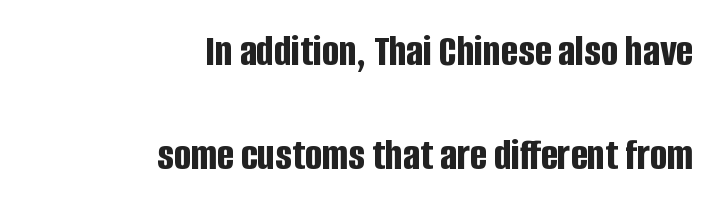
Q: Is the text bold? A: Yes.
Q: Is the text italic (slanted)? A: No, it is upright.
Q: Is the typeface a serif or a sans-serif typeface? A: Sans-serif.
Q: Is the text underlined? A: No.
Q: How is the paragraph aligned? A: Right-aligned.
Q: Is the spacing between letters normal or unusually wide? A: Normal.
Q: Is the spacing between lines tight, normal or loose? A: Loose.
Q: Width (condensed, normal, or wide)? A: Condensed.
Q: Stroke contrast? A: Low.
Q: x-height? A: Large.
Q: Monospaced? A: No.
